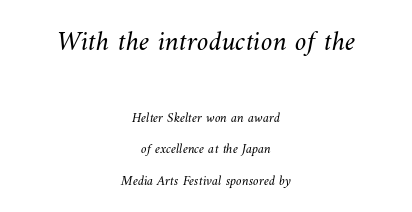
Each line is balanced around a shared central axis. The letters in the upper block stand taller than those in the block below. This reads as an unemphasized weight, regular at the heaviest. Varying glyph widths throughout — classic text-font behaviour. Short note: letters normally spaced. Regarding leading, the lines here are spaced well apart.
